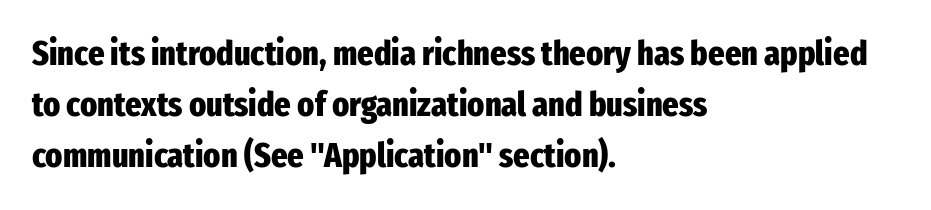
Q: Is the text bold? A: Yes.
Q: Is the text italic (slanted)? A: No, it is upright.
Q: Is the typeface a serif or a sans-serif typeface? A: Sans-serif.
Q: Is the text underlined? A: No.
Q: How is the paragraph aligned? A: Left-aligned.
Q: Is the spacing between letters normal or unusually wide? A: Normal.
Q: Is the spacing between lines tight, normal or loose? A: Normal.
Q: Width (condensed, normal, or wide)? A: Condensed.
Q: Stroke contrast? A: Low.
Q: x-height? A: Medium.
Q: Monospaced? A: No.
